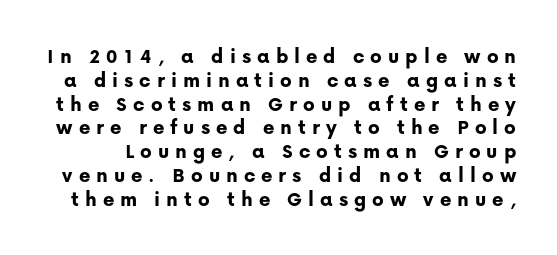
A clean baseline with only descenders dipping below it. Style check: upright. A dark, heavy texture on the line: the type is bold. Whoever set this chose condensed vertical rhythm over breathing room. Look at the tracking — it's clearly loosened, letters drifting apart.
